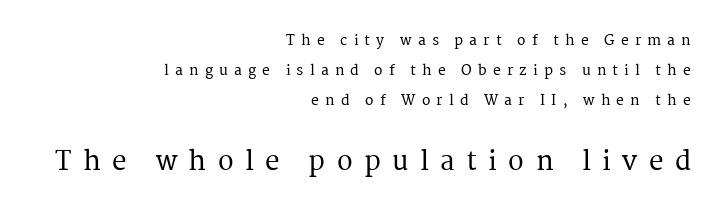
One glance says open: line gaps are wider than usual. In this sample the second text group is rendered at the bigger scale. In terms of letterspacing, this is a distinctly airy, spread setting. A bare baseline throughout the passage. The font's upright variant was chosen for this text.
